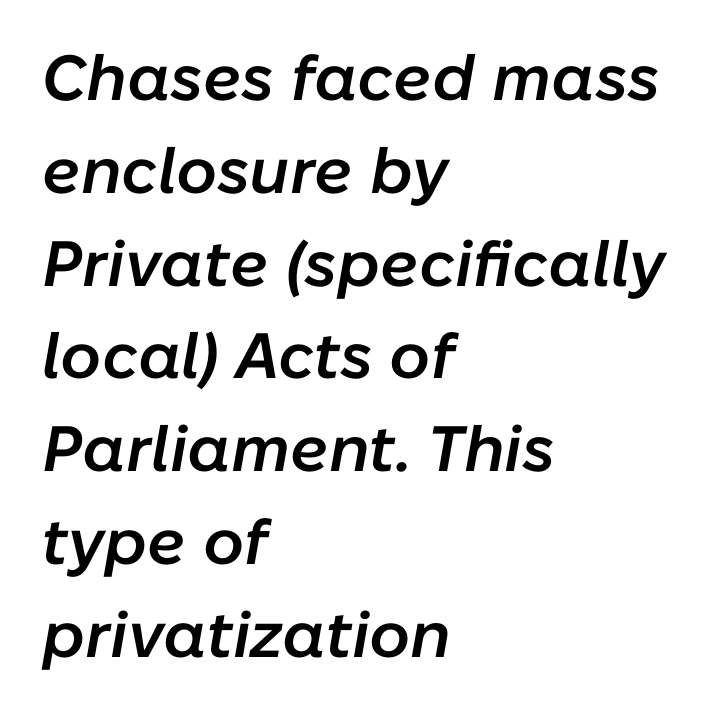
One-word summary of the alignment: left. Bare-footed words on every line. The letters advance in unequal steps, a hallmark of proportional type. Whoever set this chose a conventional vertical rhythm.
